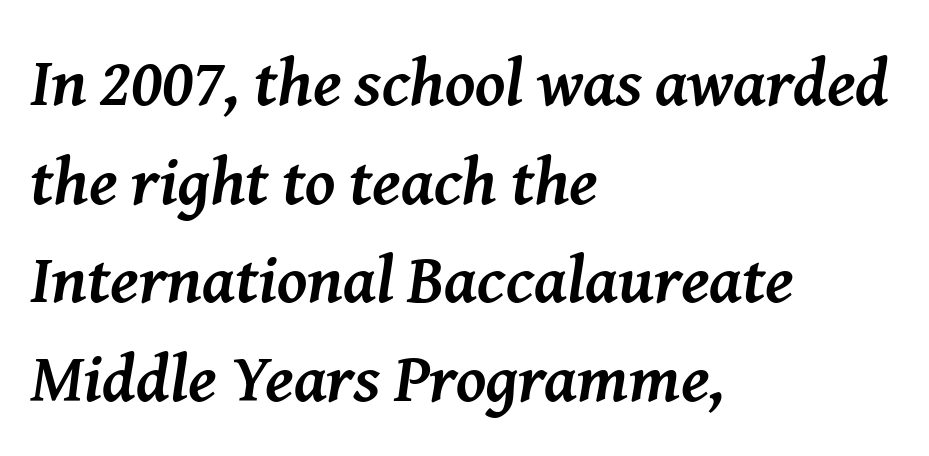
Q: Is the text bold? A: Yes.
Q: Is the text italic (slanted)? A: Yes, it leans right by about 8 degrees.
Q: Is the typeface a serif or a sans-serif typeface? A: Serif.
Q: Is the text underlined? A: No.
Q: How is the paragraph aligned? A: Left-aligned.
Q: Is the spacing between letters normal or unusually wide? A: Normal.
Q: Is the spacing between lines tight, normal or loose? A: Normal.
Q: Width (condensed, normal, or wide)? A: Normal.
Q: Stroke contrast? A: Medium.
Q: x-height? A: Medium.
Q: Monospaced? A: No.
